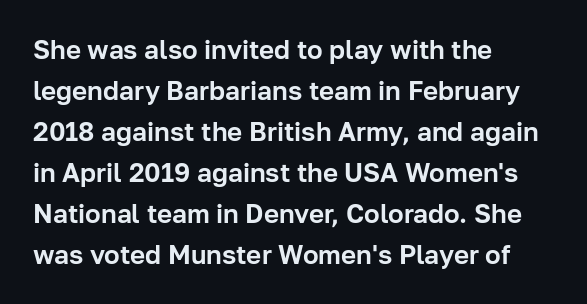
Descenders hang freely into open space. The font's upright variant was chosen for this text. Alignment: flush left. Leading: standard. The letterforms sit shoulder to shoulder at normal distance.
